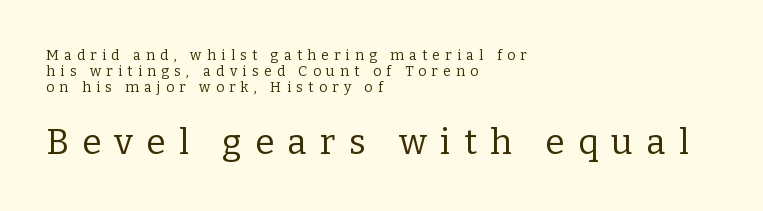
The image shows 35 px regular-weight serif type, upright; set left-aligned, tight line spacing (1.13x), unusually wide letter spacing (+0.38 em), not underlined; the second (bottom) block is 2.5x larger; low stroke contrast and a medium x-height.
